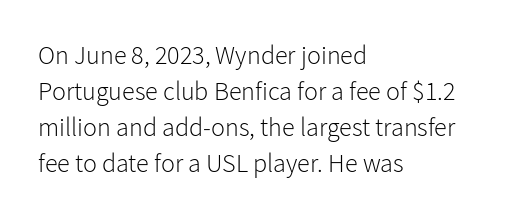
Q: Is the text bold? A: No.
Q: Is the text italic (slanted)? A: No, it is upright.
Q: Is the text underlined? A: No.
Q: How is the paragraph aligned? A: Left-aligned.
Q: Is the spacing between letters normal or unusually wide? A: Normal.
Q: Is the spacing between lines tight, normal or loose? A: Normal.
